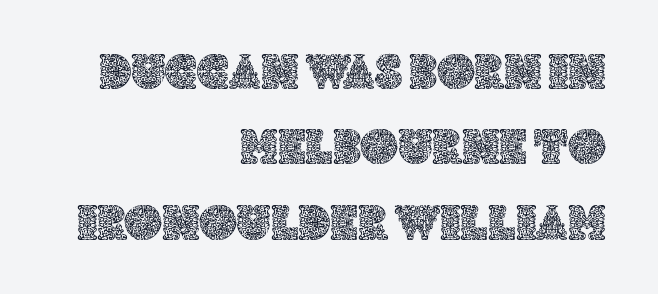
Students, note that the glyphs here touch the page at normal intervals. Varying glyph widths throughout — classic text-font behaviour. Just letters on the line, the space beneath them empty. In terms of posture, this sample is upright. Does the leading feel generous? No, just average.
